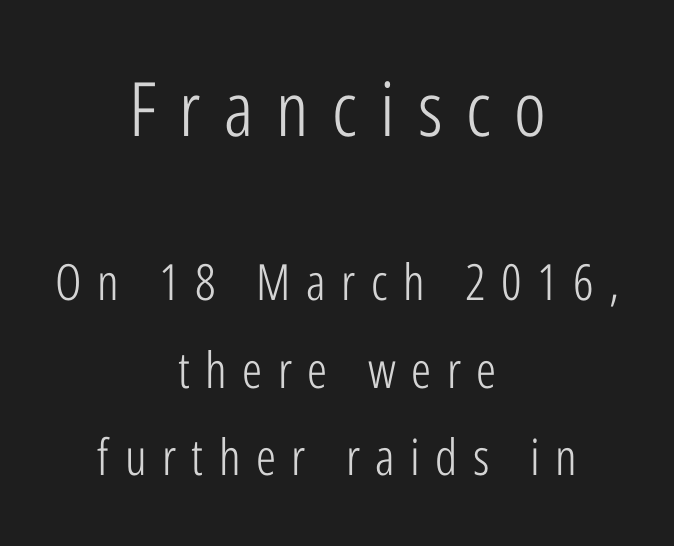
Q: Is the text bold? A: No.
Q: Is the text italic (slanted)? A: No, it is upright.
Q: Is the typeface a serif or a sans-serif typeface? A: Sans-serif.
Q: Is the text underlined? A: No.
Q: How is the paragraph aligned? A: Centered.
Q: Is the spacing between letters normal or unusually wide? A: Unusually wide.
Q: Which block of text is set in a larger size, the first (top) or the second (bottom)? A: The first (top) one.
Q: Width (condensed, normal, or wide)? A: Condensed.
Q: Stroke contrast? A: Low.
Q: x-height? A: Medium.
Q: Monospaced? A: No.
